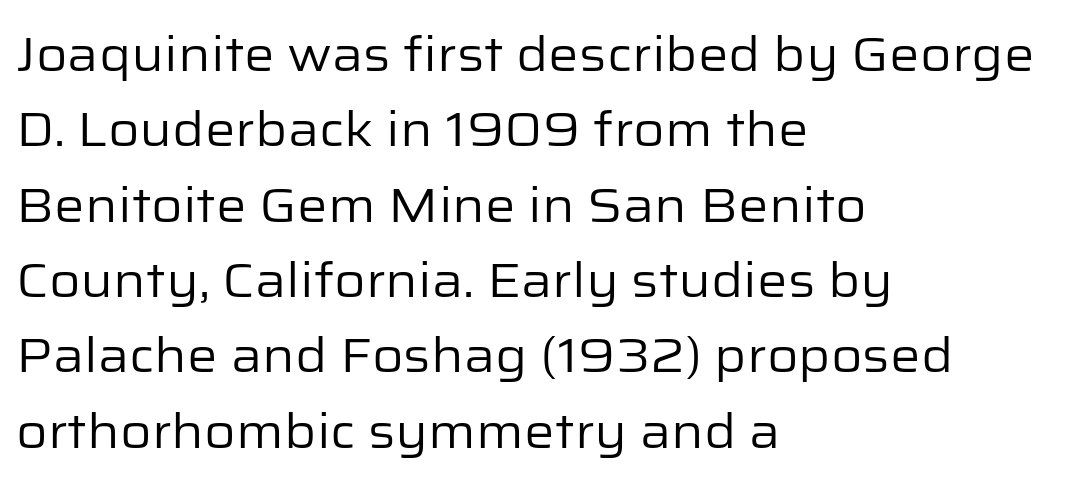
Q: Is the text bold? A: No.
Q: Is the text italic (slanted)? A: No, it is upright.
Q: Is the typeface a serif or a sans-serif typeface? A: Sans-serif.
Q: Is the text underlined? A: No.
Q: How is the paragraph aligned? A: Left-aligned.
Q: Is the spacing between letters normal or unusually wide? A: Normal.
Q: Is the spacing between lines tight, normal or loose? A: Normal.
Q: Width (condensed, normal, or wide)? A: Normal.
Q: Stroke contrast? A: Low.
Q: x-height? A: Medium.
Q: Monospaced? A: No.
